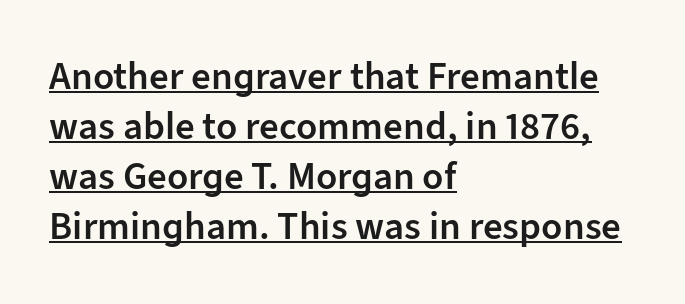
The image shows 39 px semibold sans-serif type, upright; set left-aligned, normal line spacing (1.28x), normal letter spacing, underlined; low stroke contrast and a medium x-height.
